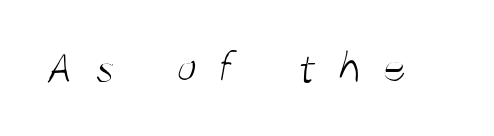
The image shows 47 px light, condensed sans-serif type; set unusually wide letter spacing (+0.43 em), not underlined; medium stroke contrast and a large x-height.
